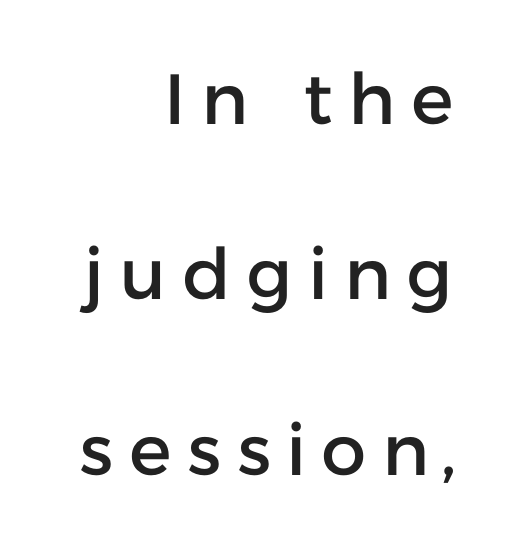
The image shows 71 px sans-serif type, upright; set right-aligned, loose line spacing (2.47x), unusually wide letter spacing (+0.23 em), not underlined; low stroke contrast and a medium x-height.
